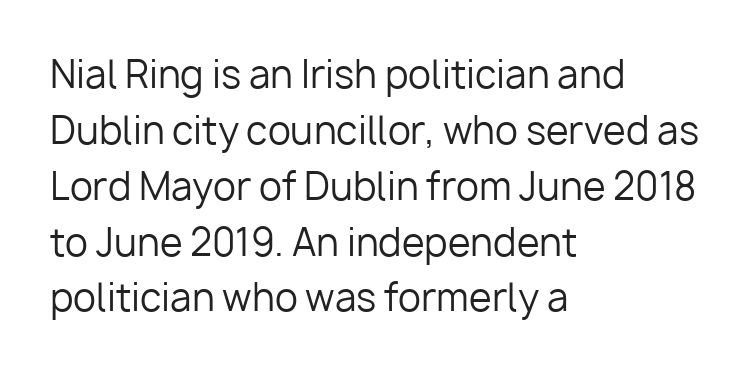
The image shows 37 px regular-weight sans-serif type, upright; set left-aligned, normal line spacing (1.51x), normal letter spacing, not underlined; low stroke contrast and a medium x-height.
